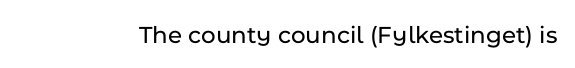
The image shows 25 px text type, upright; set normal letter spacing, not underlined.
